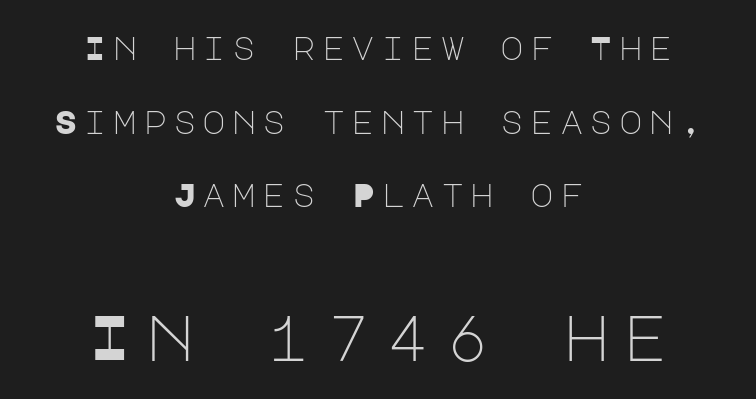
The more generous point size was reserved for the lower chunk. The zone under the glyphs is completely vacant. Classification — sans serif. Posture: vertical. In terms of leading, this rendering errs on the spacious side. A quiet, ordinary-to-light weight characterises the typeface.
